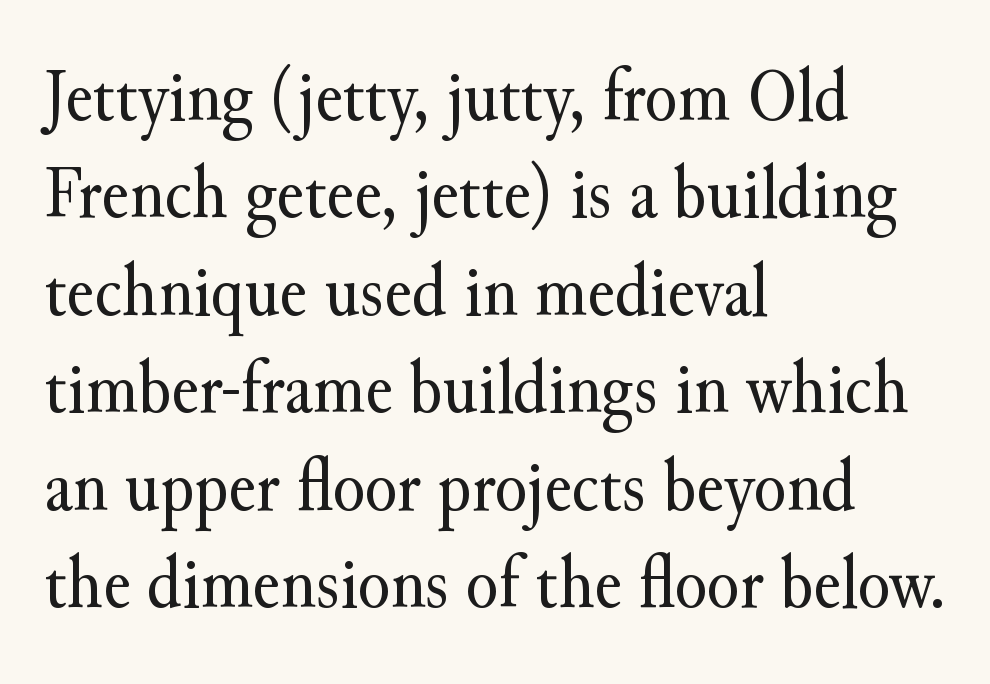
Q: Is the text bold? A: No.
Q: Is the text italic (slanted)? A: No, it is upright.
Q: Is the typeface a serif or a sans-serif typeface? A: Serif.
Q: Is the text underlined? A: No.
Q: How is the paragraph aligned? A: Left-aligned.
Q: Is the spacing between letters normal or unusually wide? A: Normal.
Q: Is the spacing between lines tight, normal or loose? A: Normal.
Q: Width (condensed, normal, or wide)? A: Normal.
Q: Stroke contrast? A: Medium.
Q: x-height? A: Small.
Q: Monospaced? A: No.
